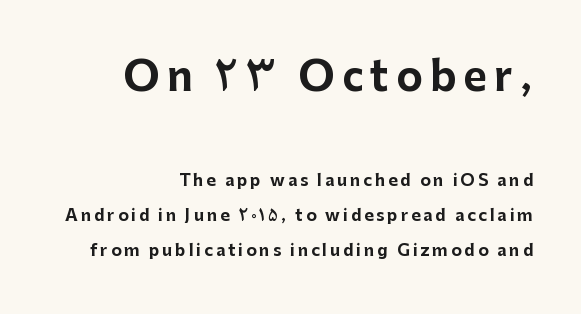
{"serif": "no", "italic": "no", "bold": "yes", "weight": "bold", "width": "normal", "stroke_contrast": "low", "x_height": "medium", "monospaced": "no", "underline": "no", "align": "right", "line_spacing": "loose", "line_spacing_ratio": 2.2, "larger_block": "first", "size_ratio": 2.5, "glyph_px": 40}
